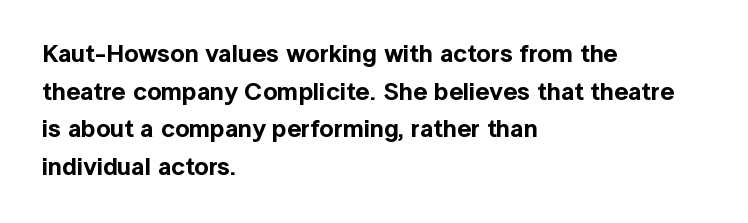
Descender tails drop into unmarked territory. If you drew a ruler down the left edge, every line would touch it. Nope, not italic — everything's standing straight. Successive baselines arrive at the customary interval. Tracking value appears to be zero — textbook default spacing.
